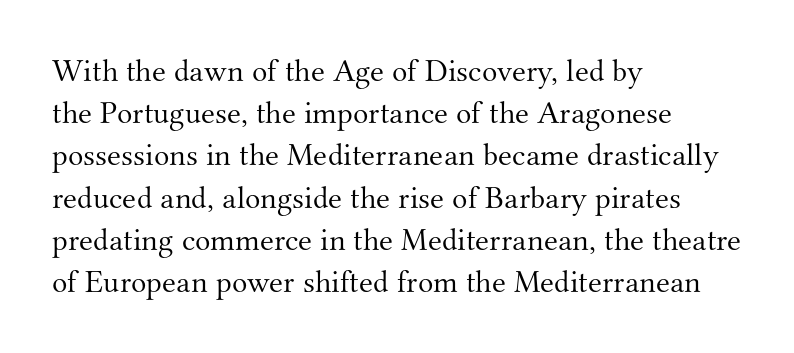
Q: Is the text bold? A: No.
Q: Is the text italic (slanted)? A: No, it is upright.
Q: Is the typeface a serif or a sans-serif typeface? A: Serif.
Q: Is the text underlined? A: No.
Q: How is the paragraph aligned? A: Left-aligned.
Q: Is the spacing between letters normal or unusually wide? A: Normal.
Q: Is the spacing between lines tight, normal or loose? A: Normal.
Q: Width (condensed, normal, or wide)? A: Normal.
Q: Stroke contrast? A: Medium.
Q: x-height? A: Small.
Q: Monospaced? A: No.
